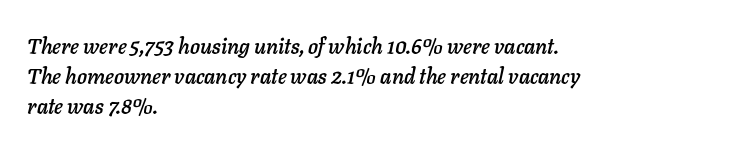
{"italic": "yes", "lean": "right", "slant_degrees": 11, "underline": "no", "align": "left", "line_spacing": "normal", "line_spacing_ratio": 1.42, "letter_spacing": "normal", "letter_spacing_em": 0.0, "glyph_px": 21}
